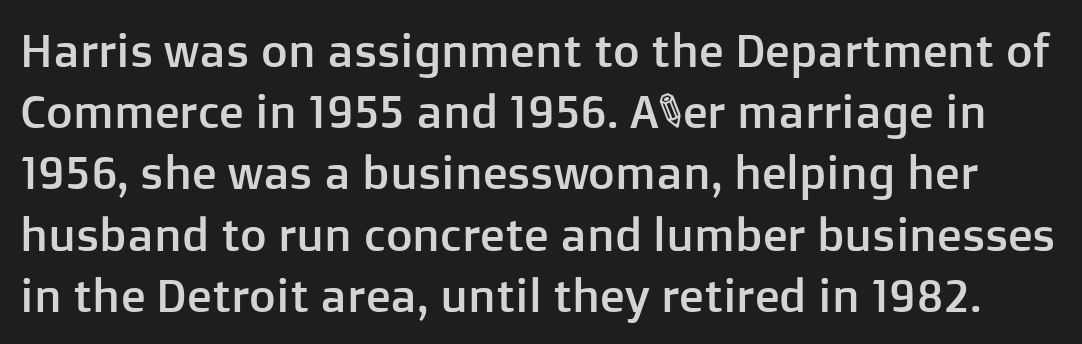
Plain, unruled lines of type. If you measured baseline to baseline, you'd find a middling distance. These lines keep a tight, regular rhythm from letter to letter. Designer's note — italics off, roman on. Note the varied advance widths — an 'i' is clearly narrower than an 'm'. Nope, no serifs anywhere on these letters.
